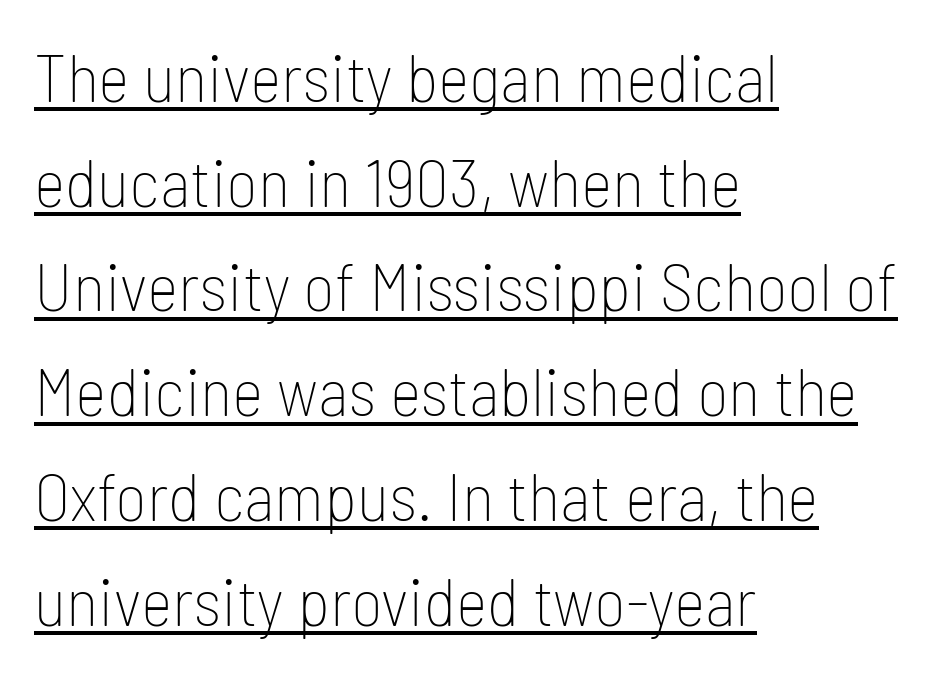
Q: Is the text bold? A: No.
Q: Is the text italic (slanted)? A: No, it is upright.
Q: Is the typeface a serif or a sans-serif typeface? A: Sans-serif.
Q: Is the text underlined? A: Yes.
Q: How is the paragraph aligned? A: Left-aligned.
Q: Is the spacing between letters normal or unusually wide? A: Normal.
Q: Is the spacing between lines tight, normal or loose? A: Normal.
Q: Width (condensed, normal, or wide)? A: Condensed.
Q: Stroke contrast? A: Low.
Q: x-height? A: Medium.
Q: Monospaced? A: No.
